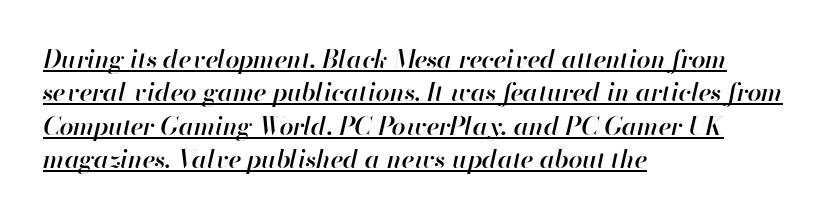
The image shows 25 px text type, italic (leaning right); set left-aligned, normal line spacing (1.34x), normal letter spacing, underlined.
